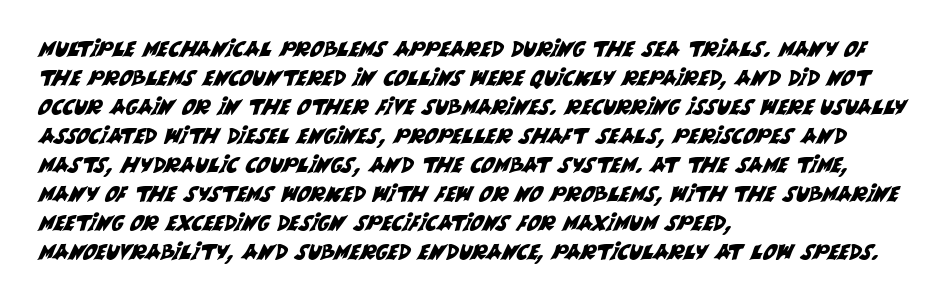
{"underline": "no", "align": "left", "line_spacing": "normal", "line_spacing_ratio": 1.38, "letter_spacing": "normal", "letter_spacing_em": 0.0, "glyph_px": 21}
